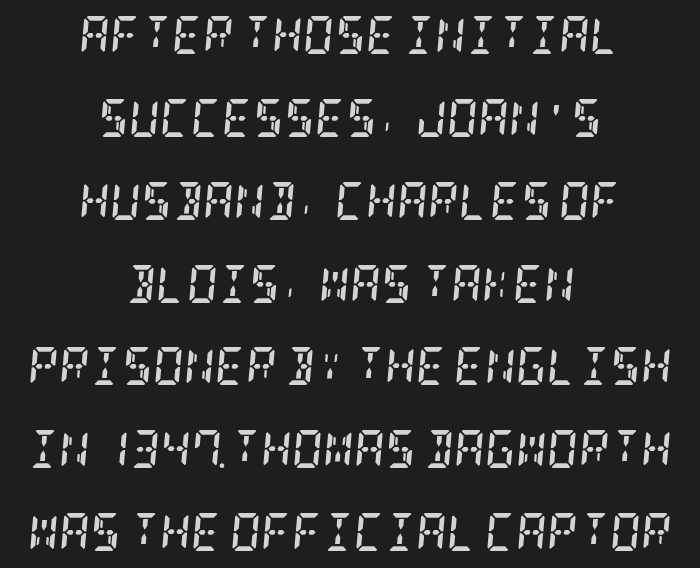
Between one letter and the next there's only the usual sliver of space. The text carries the slant typical of an italic or oblique font. Lines of text with bare space underneath. The whitespace from short lines is split evenly between both sides.
